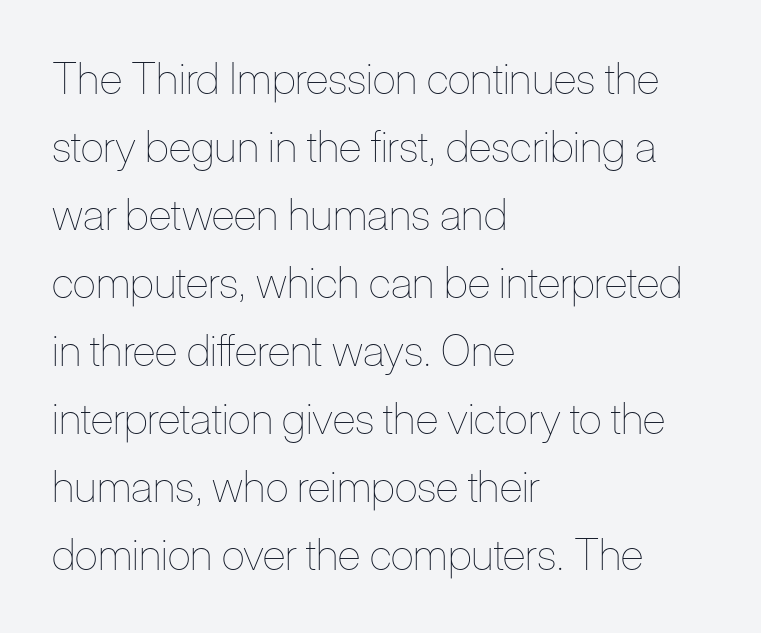
The typeface has the unassuming heft of standard copy or less. Where is the straight margin? On the left. The tracking reads as untouched default to a designer's eye. Only glyphs here, with clear space below each row.
